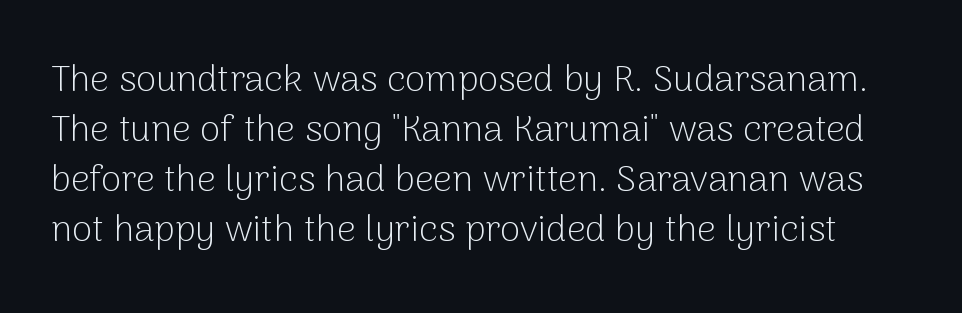
The image shows 37 px light sans-serif type, upright; set normal line spacing (1.35x), normal letter spacing, not underlined; low stroke contrast and a medium x-height.
